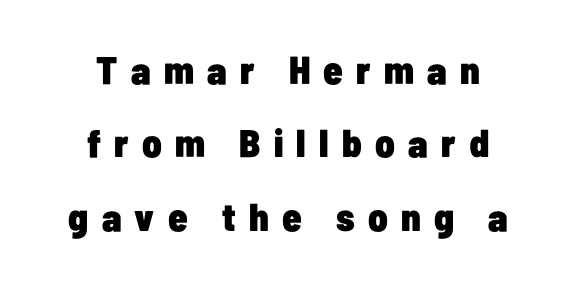
Q: Is the text bold? A: Yes.
Q: Is the text italic (slanted)? A: No, it is upright.
Q: Is the typeface a serif or a sans-serif typeface? A: Sans-serif.
Q: Is the text underlined? A: No.
Q: How is the paragraph aligned? A: Centered.
Q: Is the spacing between letters normal or unusually wide? A: Unusually wide.
Q: Width (condensed, normal, or wide)? A: Condensed.
Q: Stroke contrast? A: Low.
Q: x-height? A: Medium.
Q: Monospaced? A: No.
